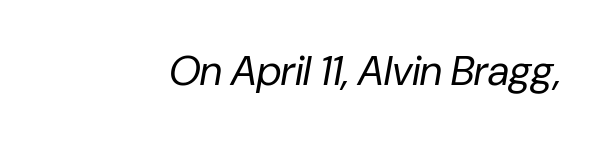
{"italic": "yes", "lean": "right", "slant_degrees": 10, "bold": "no", "weight": "regular", "width": "normal", "stroke_contrast": "low", "x_height": "medium", "monospaced": "no", "underline": "no", "letter_spacing": "normal", "letter_spacing_em": 0.0, "glyph_px": 41}
